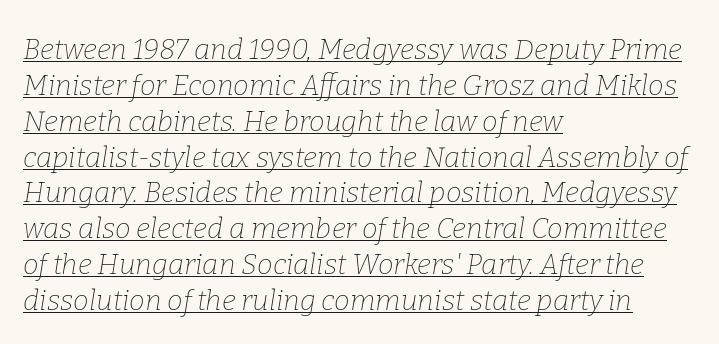
The image shows 28 px thin serif type, italic (leaning right); set left-aligned, normal line spacing (1.28x), normal letter spacing, underlined; low stroke contrast and a medium x-height.
